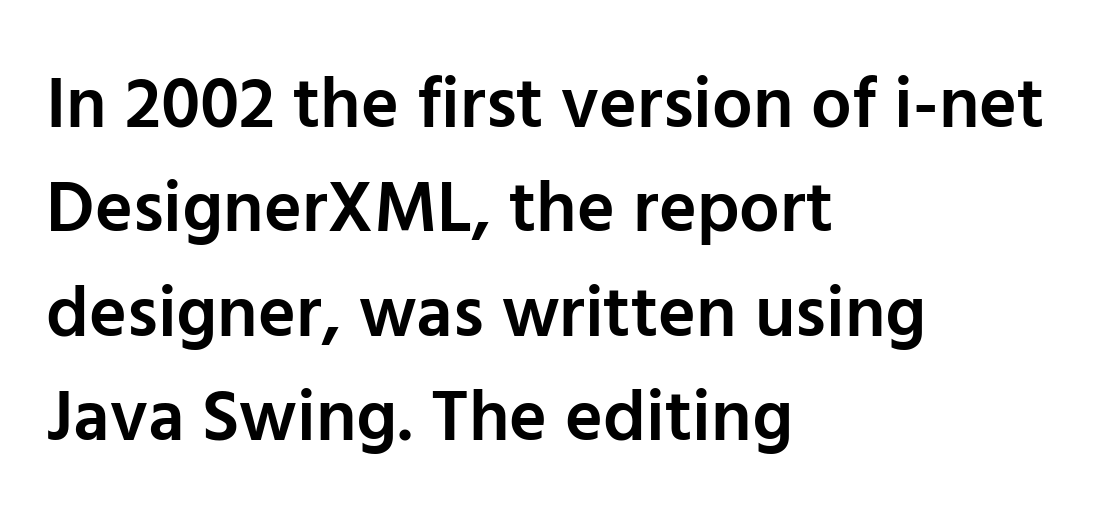
{"serif": "no", "italic": "no", "bold": "semi", "weight": "semibold", "width": "normal", "stroke_contrast": "low", "x_height": "medium", "monospaced": "no", "underline": "no", "align": "left", "line_spacing": "normal", "line_spacing_ratio": 1.45, "letter_spacing": "normal", "letter_spacing_em": 0.0, "glyph_px": 72}
